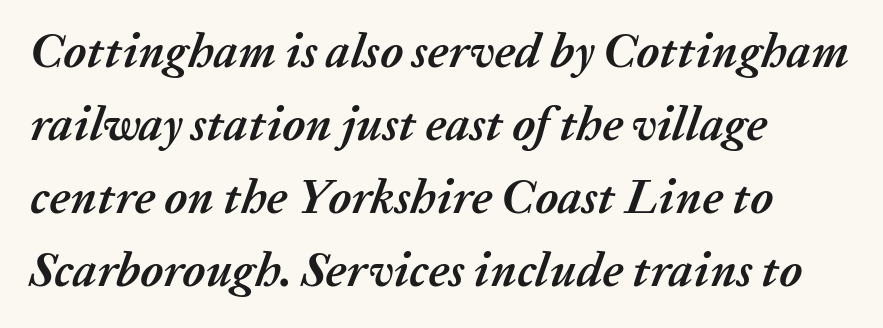
{"italic": "yes", "lean": "right", "slant_degrees": 20, "bold": "yes", "weight": "semibold", "width": "normal", "stroke_contrast": "medium", "x_height": "medium", "monospaced": "no", "underline": "no", "align": "left", "line_spacing": "normal", "line_spacing_ratio": 1.52, "letter_spacing": "normal", "letter_spacing_em": 0.0, "glyph_px": 48}
